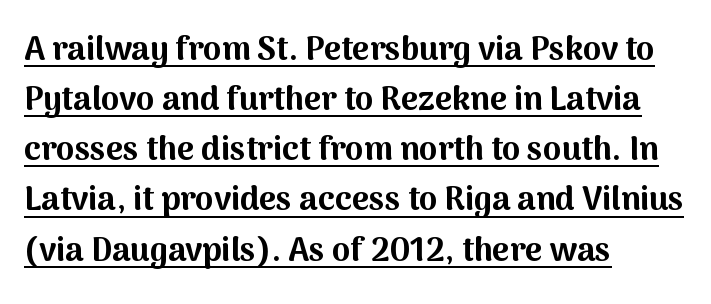
Q: Is the text bold? A: Yes.
Q: Is the text italic (slanted)? A: No, it is upright.
Q: Is the typeface a serif or a sans-serif typeface? A: Sans-serif.
Q: Is the text underlined? A: Yes.
Q: How is the paragraph aligned? A: Left-aligned.
Q: Is the spacing between letters normal or unusually wide? A: Normal.
Q: Is the spacing between lines tight, normal or loose? A: Normal.
Q: Width (condensed, normal, or wide)? A: Normal.
Q: Stroke contrast? A: Medium.
Q: x-height? A: Medium.
Q: Monospaced? A: No.
